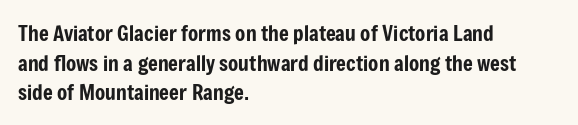
The image shows 21 px text type, upright; set left-aligned, normal line spacing (1.41x), normal letter spacing, not underlined.
